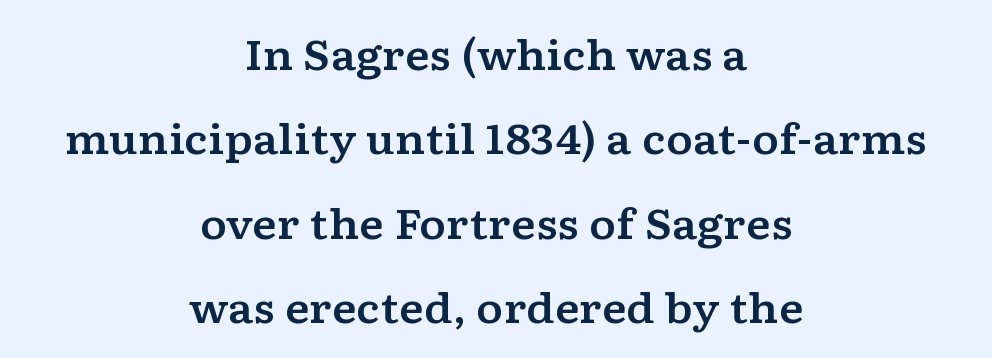
Q: Is the text italic (slanted)? A: No, it is upright.
Q: Is the typeface a serif or a sans-serif typeface? A: Serif.
Q: Is the text underlined? A: No.
Q: How is the paragraph aligned? A: Centered.
Q: Is the spacing between letters normal or unusually wide? A: Normal.
Q: Is the spacing between lines tight, normal or loose? A: Loose.
Q: Width (condensed, normal, or wide)? A: Wide.
Q: Stroke contrast? A: Low.
Q: x-height? A: Medium.
Q: Monospaced? A: No.
